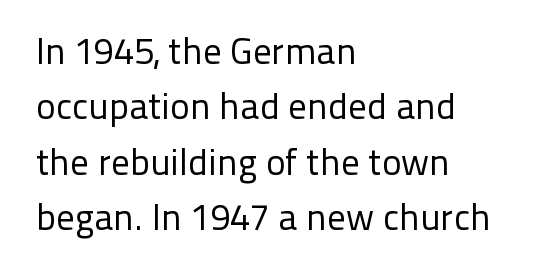
Q: Is the text bold? A: No.
Q: Is the text italic (slanted)? A: No, it is upright.
Q: Is the typeface a serif or a sans-serif typeface? A: Sans-serif.
Q: Is the text underlined? A: No.
Q: How is the paragraph aligned? A: Left-aligned.
Q: Is the spacing between letters normal or unusually wide? A: Normal.
Q: Is the spacing between lines tight, normal or loose? A: Normal.
Q: Width (condensed, normal, or wide)? A: Normal.
Q: Stroke contrast? A: Low.
Q: x-height? A: Medium.
Q: Monospaced? A: No.
